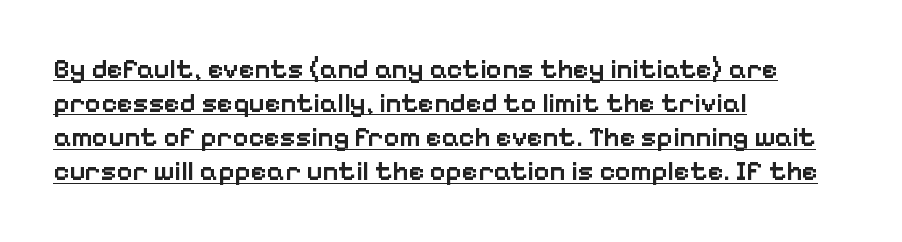
The image shows 27 px text type, upright; set left-aligned, normal line spacing (1.26x), normal letter spacing, underlined.
